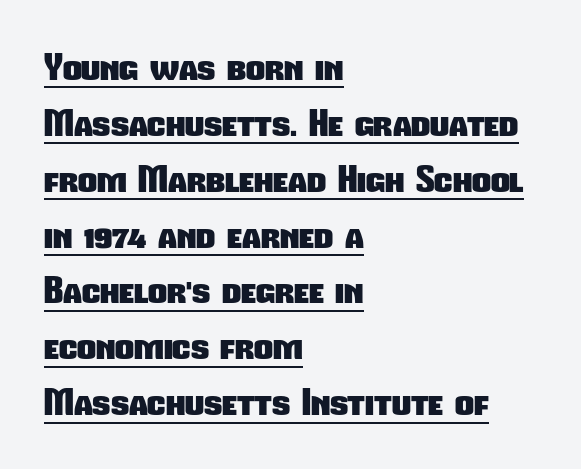
Q: Is the text bold? A: Yes.
Q: Is the typeface a serif or a sans-serif typeface? A: Sans-serif.
Q: Is the text underlined? A: Yes.
Q: How is the paragraph aligned? A: Left-aligned.
Q: Is the spacing between letters normal or unusually wide? A: Normal.
Q: Is the spacing between lines tight, normal or loose? A: Normal.
Q: Width (condensed, normal, or wide)? A: Condensed.
Q: Stroke contrast? A: Low.
Q: x-height? A: Medium.
Q: Monospaced? A: No.
